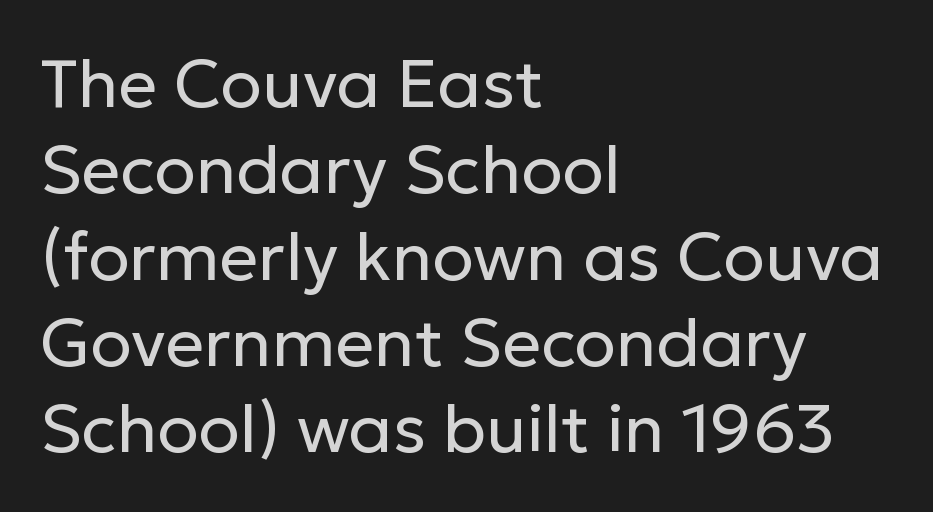
Q: Is the text bold? A: No.
Q: Is the text italic (slanted)? A: No, it is upright.
Q: Is the typeface a serif or a sans-serif typeface? A: Sans-serif.
Q: Is the text underlined? A: No.
Q: How is the paragraph aligned? A: Left-aligned.
Q: Is the spacing between letters normal or unusually wide? A: Normal.
Q: Is the spacing between lines tight, normal or loose? A: Normal.
Q: Width (condensed, normal, or wide)? A: Normal.
Q: Stroke contrast? A: Low.
Q: x-height? A: Medium.
Q: Monospaced? A: No.
